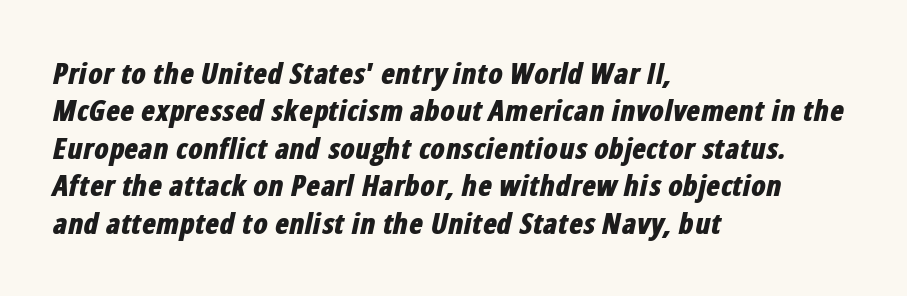
This sample is left-justified, so line endings fall wherever the words run out. The space directly below the letters is spotless. You could not count columns in this text — the font is proportionally spaced. Does the lettering tilt? It does — this is italic.
